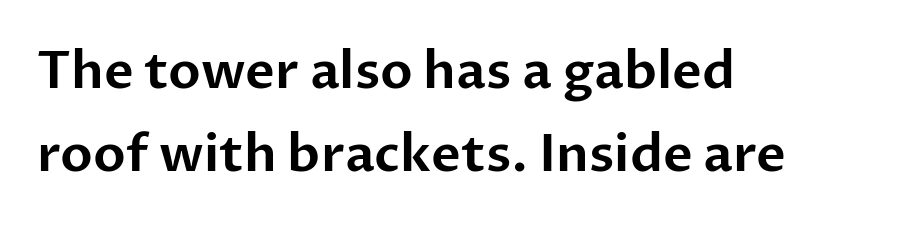
Q: Is the text italic (slanted)? A: No, it is upright.
Q: Is the typeface a serif or a sans-serif typeface? A: Sans-serif.
Q: Is the text underlined? A: No.
Q: How is the paragraph aligned? A: Left-aligned.
Q: Is the spacing between letters normal or unusually wide? A: Normal.
Q: Is the spacing between lines tight, normal or loose? A: Normal.
Q: Width (condensed, normal, or wide)? A: Normal.
Q: Stroke contrast? A: Low.
Q: x-height? A: Medium.
Q: Monospaced? A: No.
